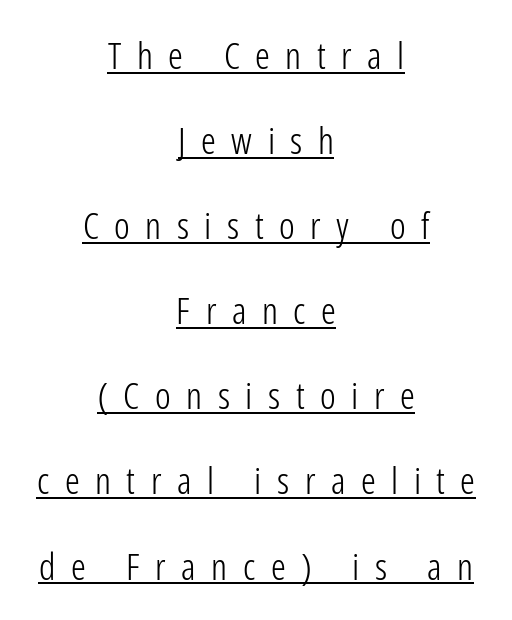
{"serif": "no", "italic": "no", "bold": "no", "weight": "light", "width": "condensed", "stroke_contrast": "low", "x_height": "medium", "monospaced": "no", "underline": "yes", "align": "center", "line_spacing": "loose", "line_spacing_ratio": 2.3, "letter_spacing": "wide", "letter_spacing_em": 0.42, "glyph_px": 37}
